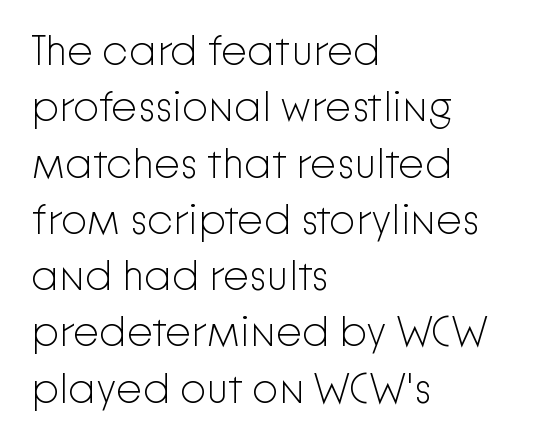
The image shows 42 px light sans-serif type, upright; set left-aligned, normal line spacing (1.34x), normal letter spacing, not underlined; low stroke contrast and a medium x-height.
